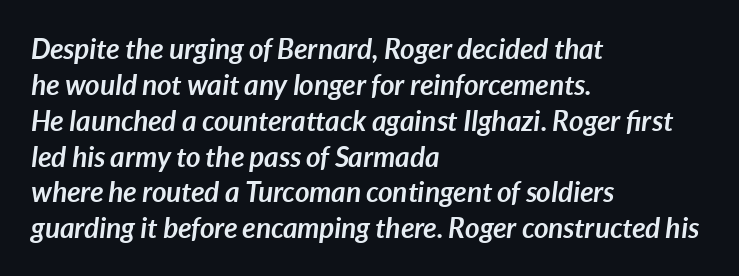
The image shows 28 px semibold type, italic (leaning right); set left-aligned, normal line spacing (1.28x), normal letter spacing, not underlined; low stroke contrast and a medium x-height.
